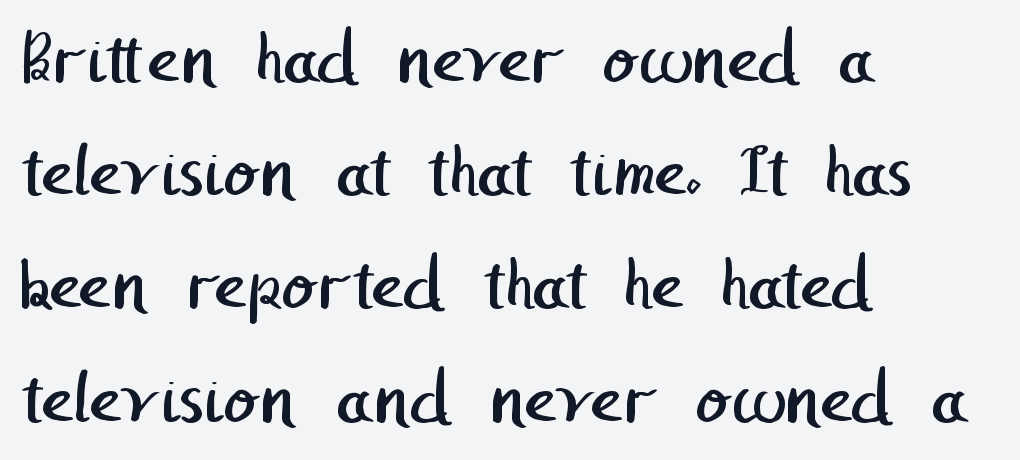
Q: Is the text bold? A: No.
Q: Is the typeface a serif or a sans-serif typeface? A: Sans-serif.
Q: Is the text underlined? A: No.
Q: How is the paragraph aligned? A: Left-aligned.
Q: Is the spacing between letters normal or unusually wide? A: Normal.
Q: Is the spacing between lines tight, normal or loose? A: Normal.
Q: Width (condensed, normal, or wide)? A: Normal.
Q: Stroke contrast? A: Low.
Q: x-height? A: Medium.
